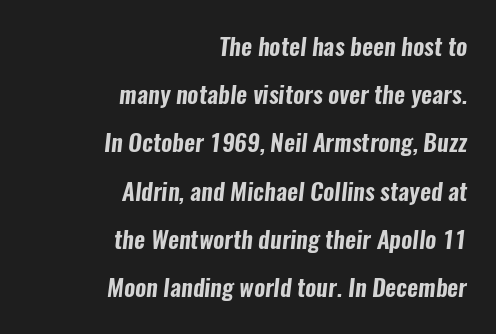
The image shows 24 px text type; set right-aligned, loose line spacing (2.01x), normal letter spacing, not underlined.
